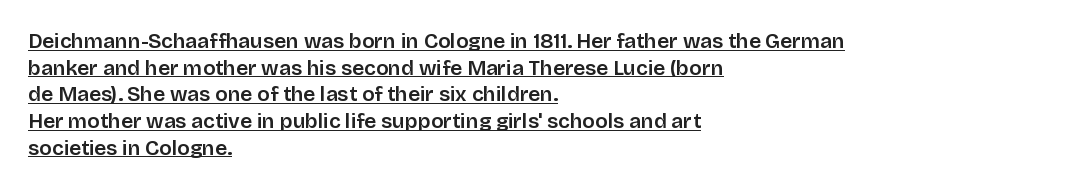
The image shows 21 px text type, upright; set left-aligned, normal line spacing (1.27x), normal letter spacing, underlined.
